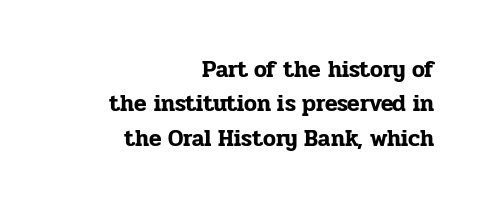
A flush-right, rag-left setting is used for this passage. The line texture is even and compact thanks to regular tracking. These lines sit exactly where default settings would place them. The zone under the glyphs is completely vacant.
